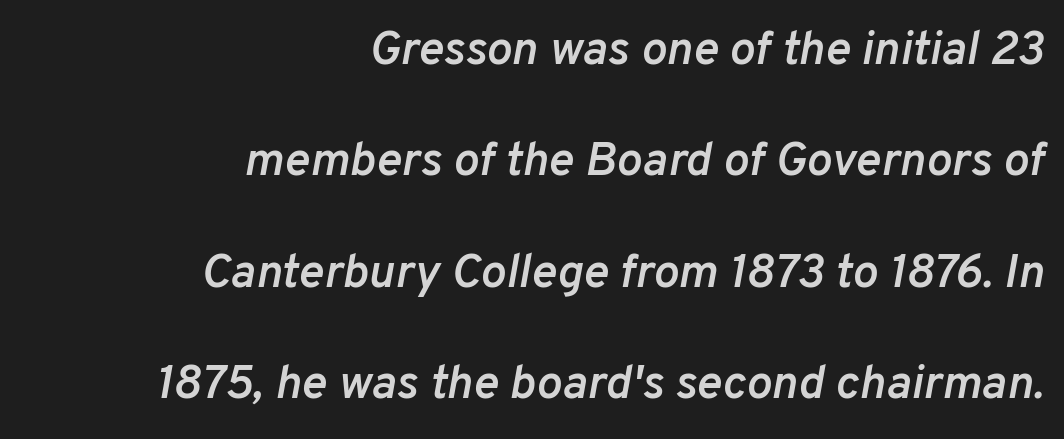
Q: Is the text bold? A: Semi-bold.
Q: Is the text italic (slanted)? A: Yes, it leans right by about 10 degrees.
Q: Is the text underlined? A: No.
Q: How is the paragraph aligned? A: Right-aligned.
Q: Is the spacing between letters normal or unusually wide? A: Normal.
Q: Is the spacing between lines tight, normal or loose? A: Loose.
Q: Width (condensed, normal, or wide)? A: Normal.
Q: Stroke contrast? A: Low.
Q: x-height? A: Medium.
Q: Monospaced? A: No.
